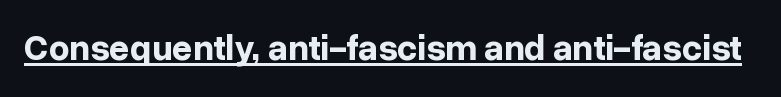
Q: Is the text bold? A: Yes.
Q: Is the text italic (slanted)? A: No, it is upright.
Q: Is the typeface a serif or a sans-serif typeface? A: Sans-serif.
Q: Is the text underlined? A: Yes.
Q: Is the spacing between letters normal or unusually wide? A: Normal.
Q: Width (condensed, normal, or wide)? A: Normal.
Q: Stroke contrast? A: Low.
Q: x-height? A: Medium.
Q: Monospaced? A: No.
